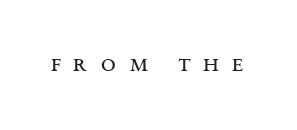
Q: Is the text bold? A: No.
Q: Is the text italic (slanted)? A: No, it is upright.
Q: Is the text underlined? A: No.
Q: Is the spacing between letters normal or unusually wide? A: Unusually wide.
